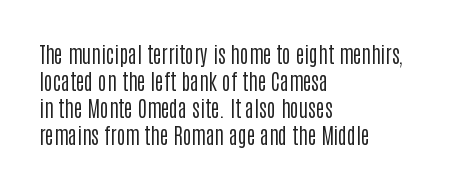
{"italic": "no", "bold": "no", "underline": "no", "align": "left", "line_spacing": "normal", "line_spacing_ratio": 1.28, "letter_spacing": "normal", "letter_spacing_em": 0.0, "glyph_px": 21}
